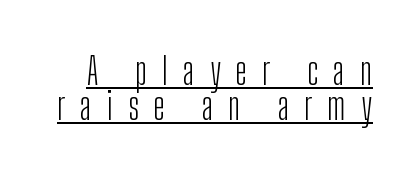
The image shows 37 px light, condensed sans-serif type, upright; set tight line spacing (0.95x), unusually wide letter spacing (+0.4 em), underlined; low stroke contrast and a medium x-height.
